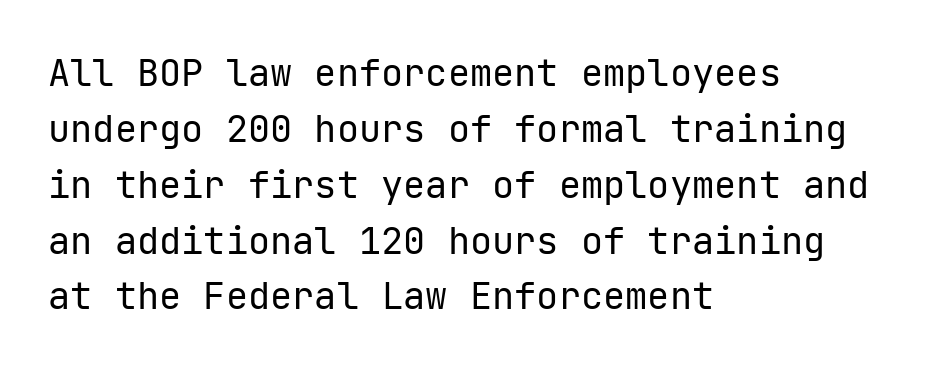
Q: Is the text bold? A: No.
Q: Is the text italic (slanted)? A: No, it is upright.
Q: Is the typeface a serif or a sans-serif typeface? A: Sans-serif.
Q: Is the text underlined? A: No.
Q: How is the paragraph aligned? A: Left-aligned.
Q: Is the spacing between letters normal or unusually wide? A: Normal.
Q: Is the spacing between lines tight, normal or loose? A: Normal.
Q: Width (condensed, normal, or wide)? A: Normal.
Q: Stroke contrast? A: Low.
Q: x-height? A: Medium.
